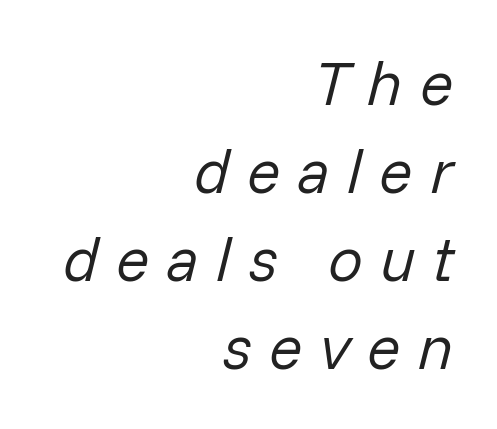
Loose tracking; the words dissolve into strings of separated letters. The typesetting does not lean heavy: it is not bold. The letters are slanted; this is an italic face. Line spacing here is normal. Underlining? Definitely not there.
